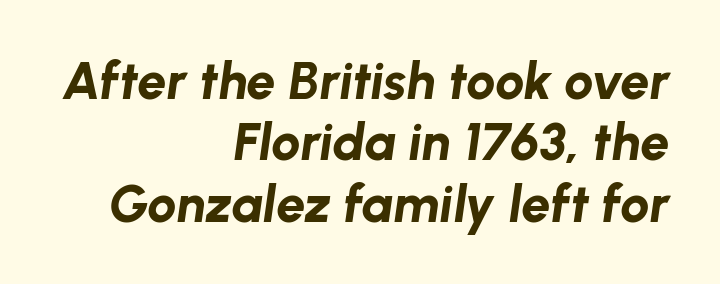
The image shows 52 px bold type, italic (leaning right); set right-aligned, line spacing 1.18x, normal letter spacing, not underlined; low stroke contrast and a medium x-height.
